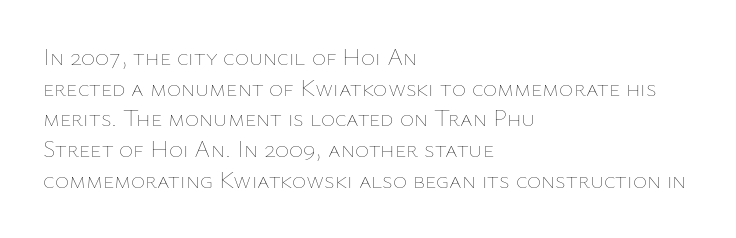
{"italic": "no", "bold": "no", "underline": "no", "align": "left", "line_spacing": "normal", "line_spacing_ratio": 1.28, "letter_spacing": "normal", "letter_spacing_em": 0.0, "glyph_px": 24}
